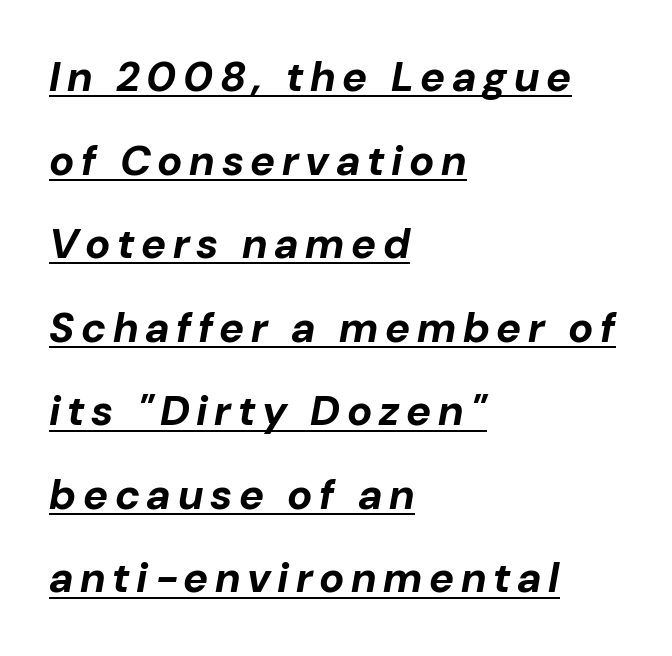
Honestly, the rows look like they've been pulled way apart. Caption: multi-line text, flush left, ragged right. Notice how the stems are inclined rather than vertical — that's the hallmark of italics. Bold? Absolutely — the strokes are thick and heavy. A typographer would call this underscored text. The passage shown is typed in a proportional face where columns would drift.
